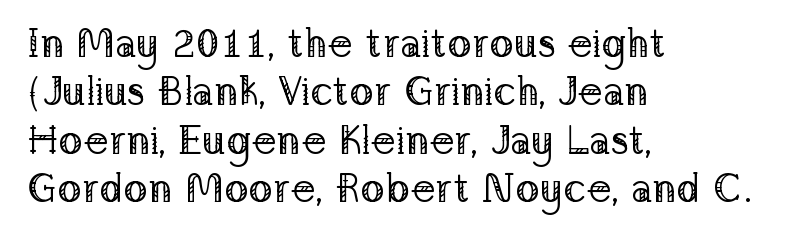
{"serif": "yes", "italic": "no", "bold": "no", "weight": "regular", "width": "normal", "stroke_contrast": "low", "x_height": "medium", "monospaced": "no", "underline": "no", "align": "left", "line_spacing_ratio": 1.21, "letter_spacing": "normal", "letter_spacing_em": 0.0, "glyph_px": 40}
